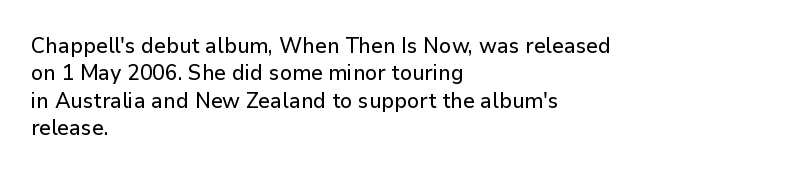
The image shows 21 px text type, upright; set left-aligned, normal line spacing (1.3x), normal letter spacing, not underlined.
